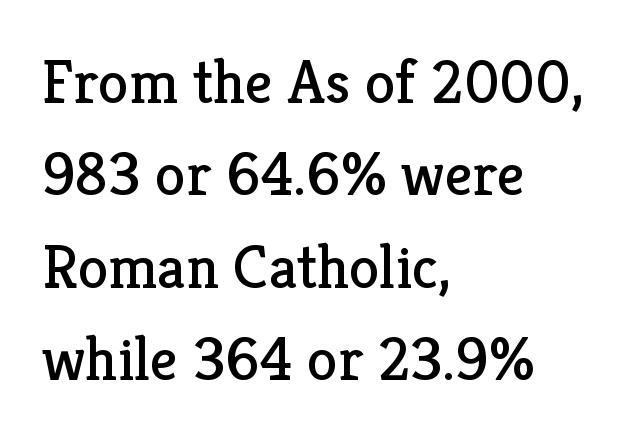
The lines in this sample share a left origin and differ only in where they stop. The letters carry serifs — small finishing strokes at the ends of their stems. The glyphs are unaccompanied by any horizontal stroke below them. This is not heavy type; no bold has been used. Default kerning and tracking; the words read as compact shapes.
